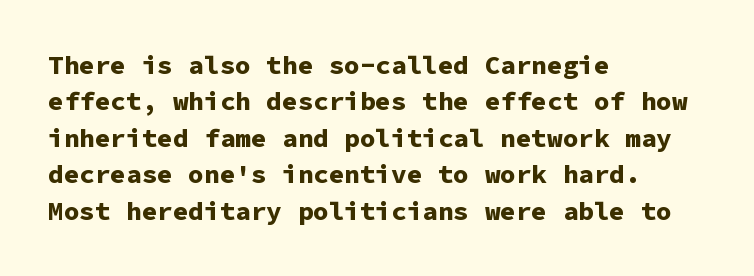
Q: Is the text bold? A: Yes.
Q: Is the text italic (slanted)? A: No, it is upright.
Q: Is the text underlined? A: No.
Q: How is the paragraph aligned? A: Left-aligned.
Q: Is the spacing between letters normal or unusually wide? A: Normal.
Q: Is the spacing between lines tight, normal or loose? A: Normal.
